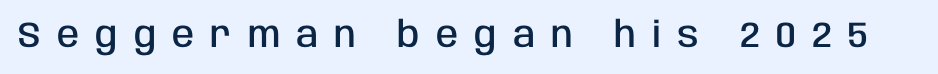
The image shows 36 px semibold, condensed sans-serif type, upright; set unusually wide letter spacing (+0.45 em), not underlined; low stroke contrast and a large x-height.
